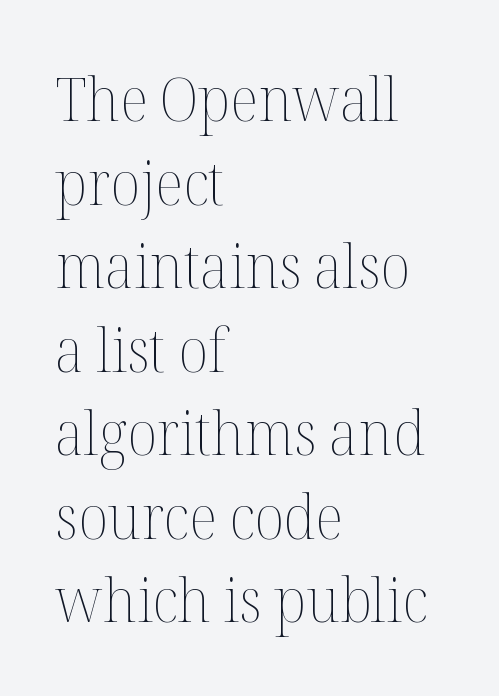
{"italic": "no", "bold": "no", "weight": "thin", "width": "normal", "stroke_contrast": "medium", "x_height": "medium", "monospaced": "no", "underline": "no", "align": "left", "line_spacing": "normal", "line_spacing_ratio": 1.37, "letter_spacing": "normal", "letter_spacing_em": 0.0, "glyph_px": 61}
